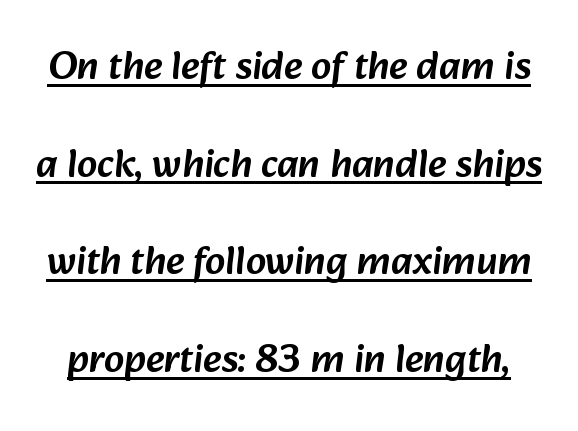
{"serif": "no", "width": "normal", "stroke_contrast": "low", "x_height": "medium", "monospaced": "no", "underline": "yes", "line_spacing": "loose", "line_spacing_ratio": 2.44, "letter_spacing": "normal", "letter_spacing_em": 0.0, "glyph_px": 40}
